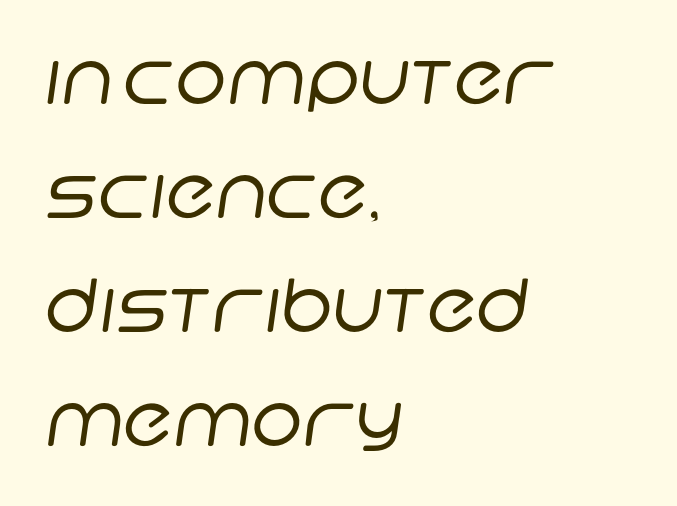
{"serif": "no", "bold": "no", "weight": "regular", "width": "normal", "stroke_contrast": "low", "x_height": "large", "monospaced": "no", "underline": "no", "align": "left", "line_spacing": "normal", "line_spacing_ratio": 1.56, "letter_spacing": "normal", "letter_spacing_em": 0.0, "glyph_px": 73}
